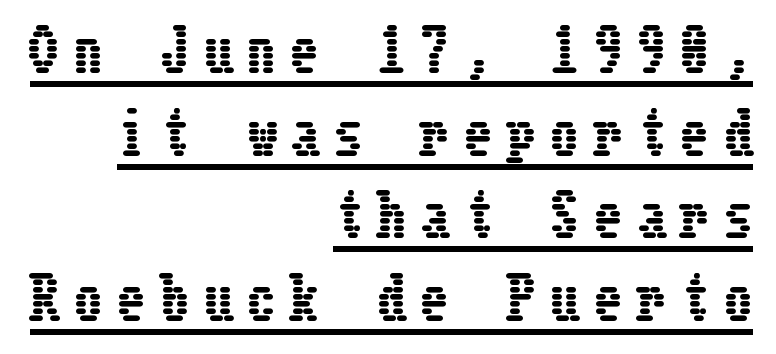
How would I describe the line gaps? Plain and ordinary. The gaps between neighbouring characters are conspicuously large. The rag falls on the left side of this text block. The axis of the letterforms is exactly vertical. The specimen includes a rule beneath the text block's lines.
